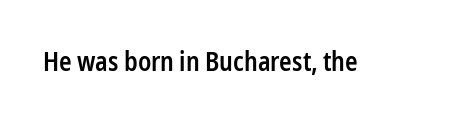
{"italic": "no", "bold": "semi", "underline": "no", "letter_spacing": "normal", "letter_spacing_em": 0.0, "glyph_px": 26}
